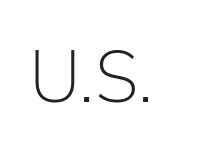
Q: Is the text bold? A: No.
Q: Is the text italic (slanted)? A: No, it is upright.
Q: Is the typeface a serif or a sans-serif typeface? A: Sans-serif.
Q: Is the text underlined? A: No.
Q: Is the spacing between letters normal or unusually wide? A: Normal.
Q: Width (condensed, normal, or wide)? A: Normal.
Q: Stroke contrast? A: Low.
Q: x-height? A: Medium.
Q: Monospaced? A: No.
